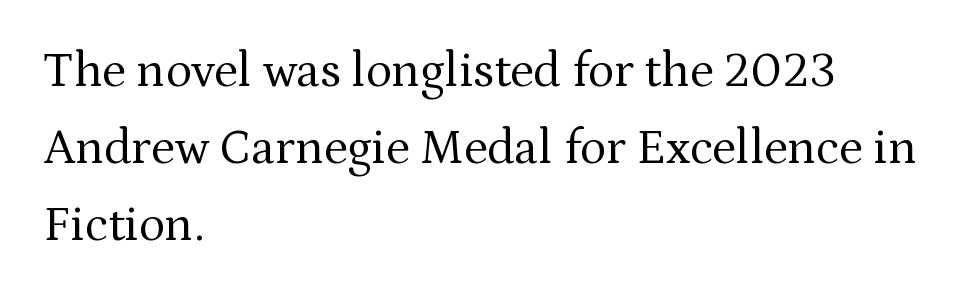
Q: Is the text bold? A: No.
Q: Is the text italic (slanted)? A: No, it is upright.
Q: Is the typeface a serif or a sans-serif typeface? A: Serif.
Q: Is the text underlined? A: No.
Q: How is the paragraph aligned? A: Left-aligned.
Q: Is the spacing between letters normal or unusually wide? A: Normal.
Q: Is the spacing between lines tight, normal or loose? A: Normal.
Q: Width (condensed, normal, or wide)? A: Normal.
Q: Stroke contrast? A: Medium.
Q: x-height? A: Medium.
Q: Monospaced? A: No.
